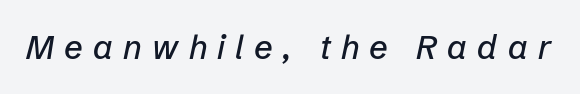
{"italic": "yes", "lean": "right", "slant_degrees": 12, "width": "normal", "stroke_contrast": "low", "x_height": "medium", "monospaced": "no", "underline": "no", "letter_spacing": "wide", "letter_spacing_em": 0.31, "glyph_px": 33}
